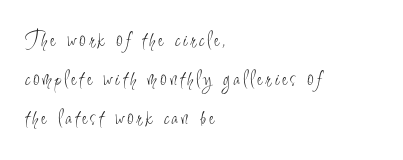
The foot of each line stays bare and open. In terms of leading, this rendering sits right in the middle. Heft: none added — not bold. This sample is left-justified, so line endings fall wherever the words run out.
